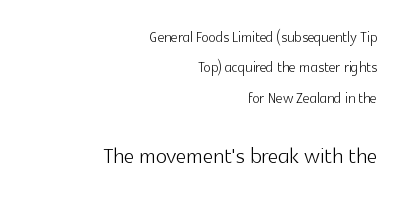
Compare the two chunks: the lower has the greater cap height. Leftover space on each line is placed entirely before the opening word. In terms of letterform style, serifs are entirely absent. Glance below the letters and you will spot only blank space. The lines sit at an ordinary, default distance from one another.
